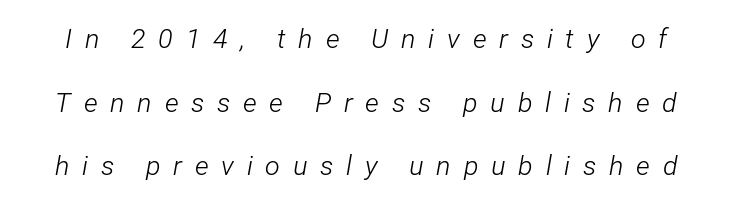
The face used here has a pronounced slope to its letters. Substantial extra tracking has been applied to these lines. Type without underlining. On a weight scale, this lands at 450 or below. This block would shrink considerably if given ordinary leading; it's expanded now.
